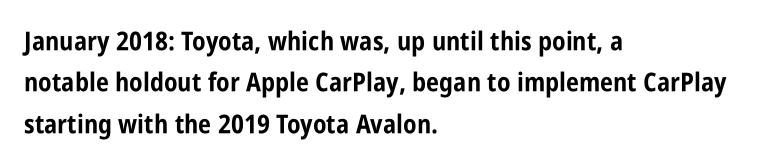
Descenders are the only things crossing below the line. Honestly, the row spacing looks completely unremarkable. The font is running at its bold setting. Inter-character spacing is left at the font's built-in metrics. Vertical strokes here are truly vertical.
